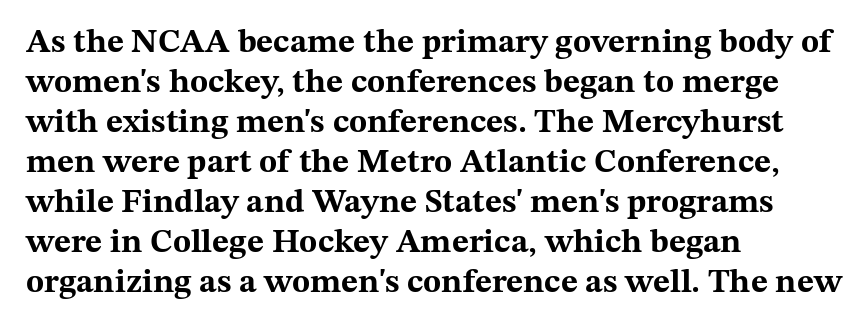
Tracking here is standard; glyphs follow each other at the usual distance. The sample has been set heavy, in full bold. Yep, those are serifs on the letters. These lines were composed using upright roman letters. A typesetter would call this proportional, since set widths differ per character.
